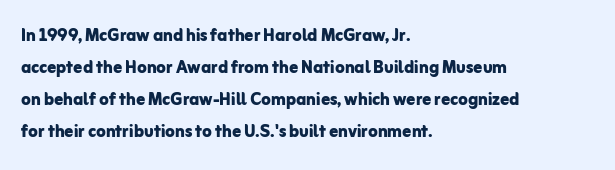
The image shows 22 px bold type, upright; set left-aligned, normal line spacing (1.46x), normal letter spacing, not underlined.
